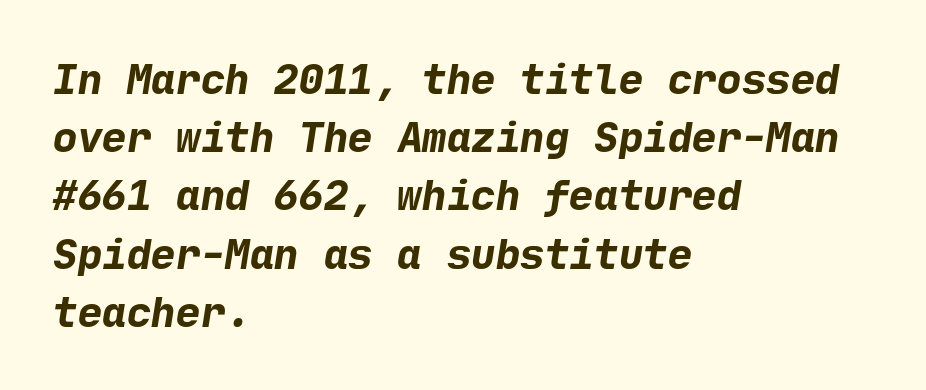
The image shows 41 px bold sans-serif type; set left-aligned, normal line spacing (1.42x), normal letter spacing, not underlined; low stroke contrast and a medium x-height.
